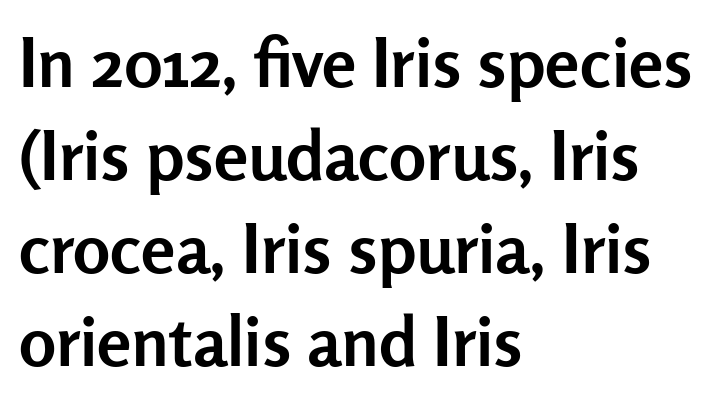
Visually the block forms a straight wall on the left and a jagged coastline on the right. The font is running at its bold setting. Each letter keeps its own natural width here, so spacing adapts to shape. A typesetter would label this face a sans. Here the glyphs are tracked normally, forming tight word shapes.
